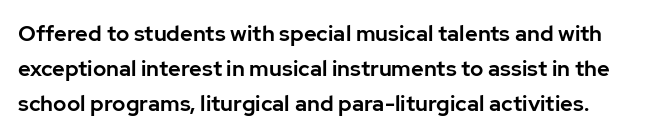
The rows are spaced the way most documents space them. Unlike italic type, these characters show no tilt at all. The glyphs are unaccompanied by any horizontal stroke below them. Look at the tracking — it's just the regular setting, nothing added.
